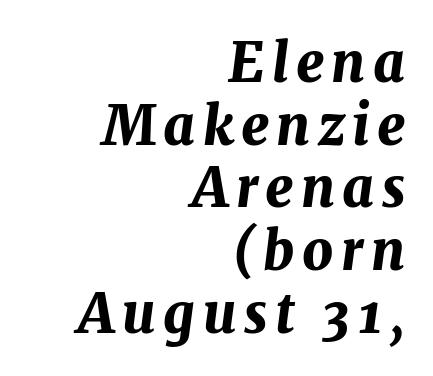
Set as a true bold cut, around the 700 mark. Spacing verdict: proportional, widths tailored to each character. Every character sits at an angle, as italics do. Line endings align vertically; line beginnings do not.
